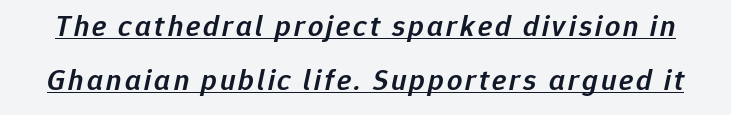
The image shows 30 px semibold type, italic (leaning right); set line spacing 1.8x, underlined; low stroke contrast and a medium x-height.
